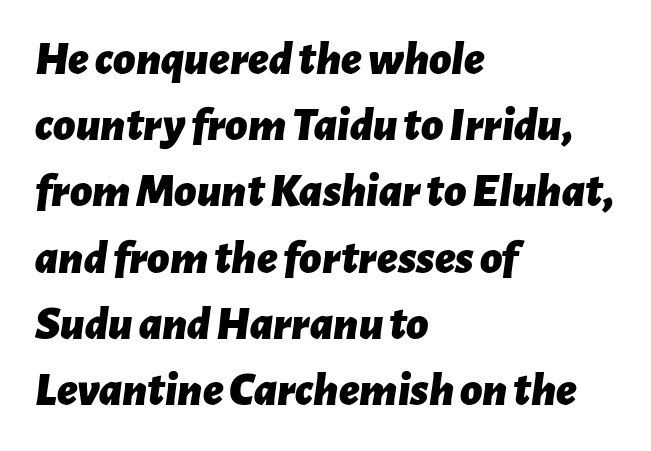
Decoration check: the copy has no underline. This block has exactly the height ordinary leading produces. Short note: letters normally spaced. Here the designer chose a conventional face with non-uniform glyph widths. The passage shown leans; its letterforms are oblique. Line starts are locked; line ends wander.
